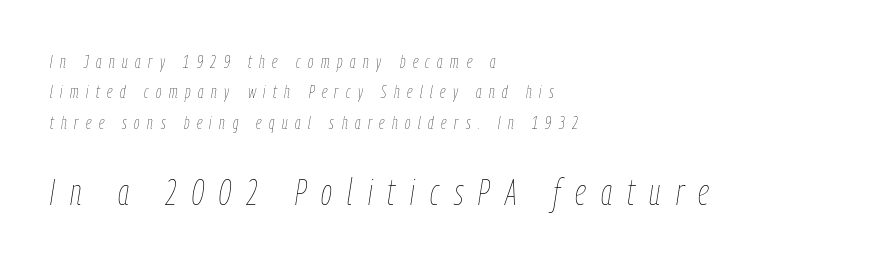
{"italic": "yes", "lean": "right", "slant_degrees": 9, "bold": "no", "weight": "thin", "width": "condensed", "stroke_contrast": "low", "x_height": "medium", "monospaced": "no", "underline": "no", "align": "left", "line_spacing": "normal", "line_spacing_ratio": 1.69, "letter_spacing": "wide", "letter_spacing_em": 0.42, "larger_block": "second", "size_ratio": 2.0, "glyph_px": 36}
